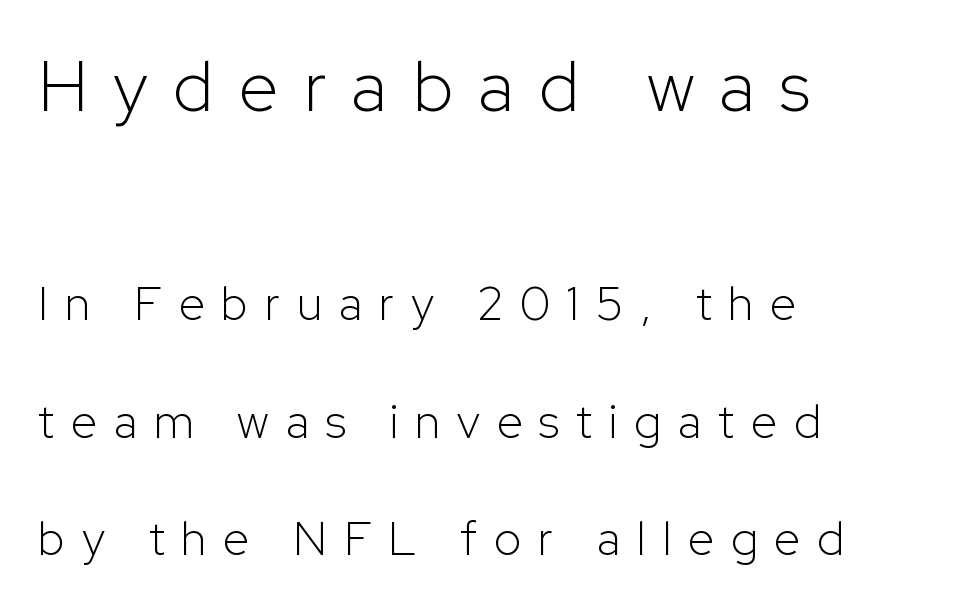
{"serif": "no", "italic": "no", "bold": "no", "weight": "light", "width": "normal", "stroke_contrast": "low", "x_height": "medium", "monospaced": "no", "underline": "no", "align": "left", "line_spacing": "loose", "line_spacing_ratio": 2.5, "letter_spacing": "wide", "letter_spacing_em": 0.36, "larger_block": "first", "size_ratio": 1.51, "glyph_px": 71}
